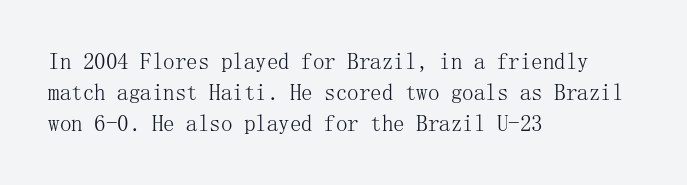
{"italic": "no", "bold": "no", "underline": "no", "align": "left", "line_spacing": "normal", "line_spacing_ratio": 1.35, "letter_spacing": "normal", "letter_spacing_em": 0.0, "glyph_px": 23}
